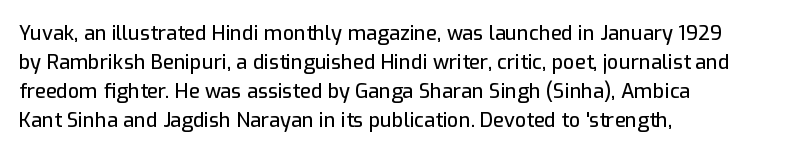
{"italic": "no", "underline": "no", "align": "left", "line_spacing": "normal", "line_spacing_ratio": 1.45, "letter_spacing": "normal", "letter_spacing_em": 0.0, "glyph_px": 20}
